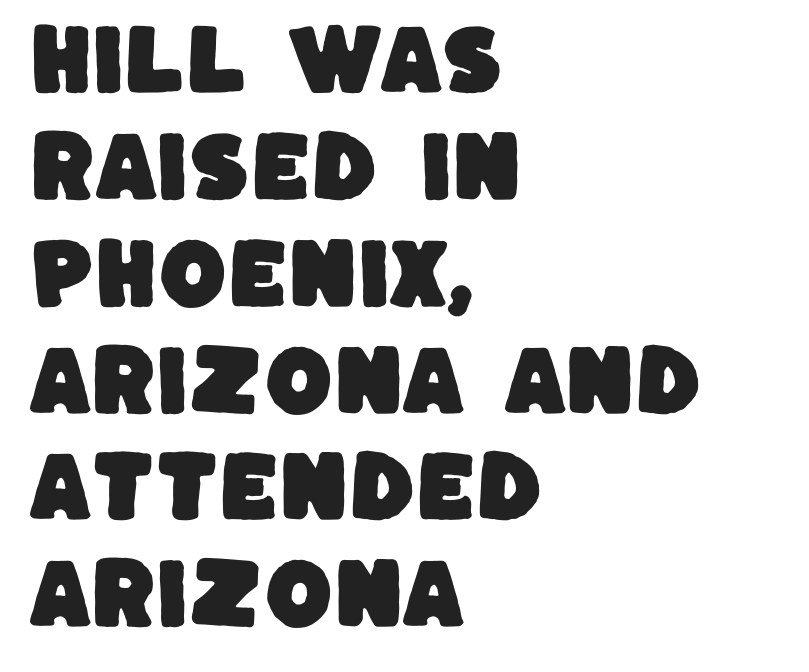
The image shows 78 px sans-serif type; set left-aligned, normal line spacing (1.37x), normal letter spacing, not underlined; low stroke contrast and a large x-height.
